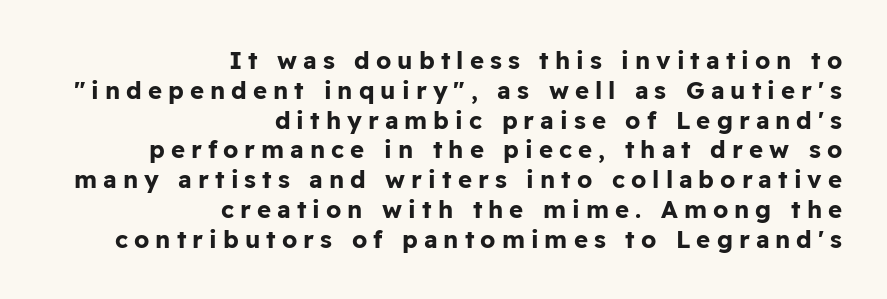
Q: Is the text bold? A: Yes.
Q: Is the text italic (slanted)? A: No, it is upright.
Q: Is the text underlined? A: No.
Q: How is the paragraph aligned? A: Right-aligned.
Q: Is the spacing between letters normal or unusually wide? A: Unusually wide.
